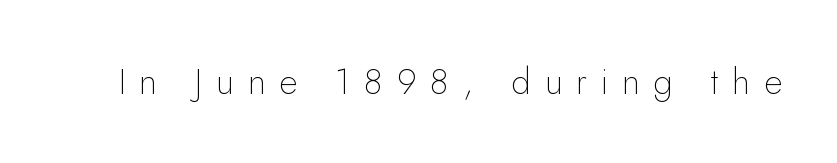
The image shows 36 px thin sans-serif type, upright; set unusually wide letter spacing (+0.38 em), not underlined; low stroke contrast and a small x-height.
